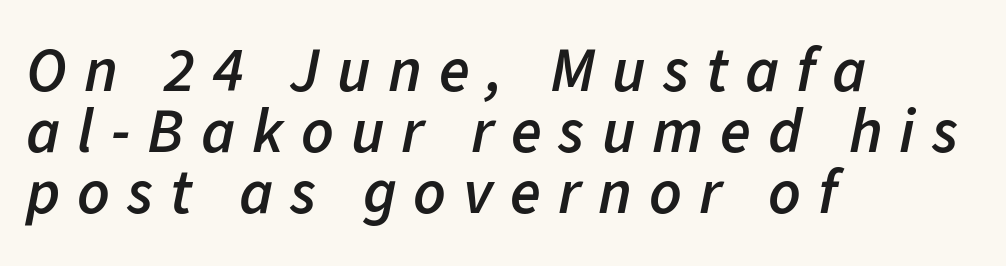
The image shows 63 px semibold type, italic (leaning right); set left-aligned, tight line spacing (0.97x), unusually wide letter spacing (+0.27 em), not underlined; low stroke contrast and a medium x-height.
